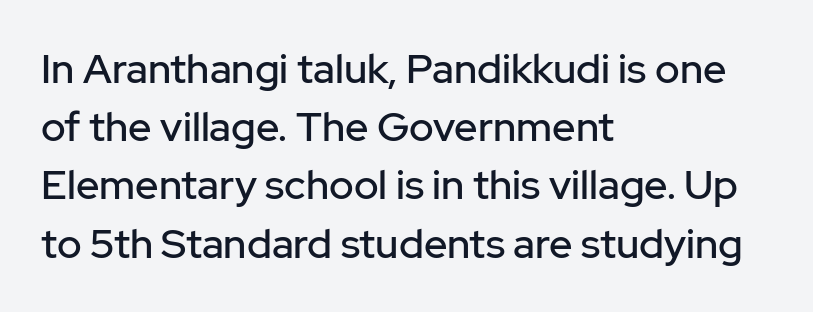
Proportional: the letters do not fall into vertical columns. The type is set solid horizontally, with unmodified tracking. You can tell from the bare stems that sans-serif type was used. A classic flush-left, rag-right setting is used for this passage.
